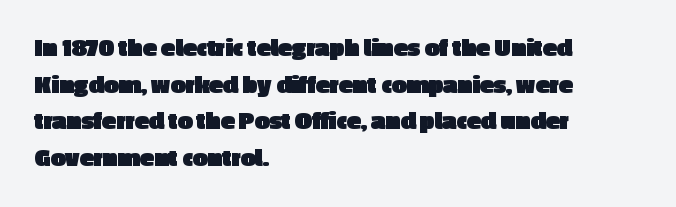
Q: Is the text bold? A: Yes.
Q: Is the text italic (slanted)? A: No, it is upright.
Q: Is the text underlined? A: No.
Q: How is the paragraph aligned? A: Left-aligned.
Q: Is the spacing between letters normal or unusually wide? A: Normal.
Q: Is the spacing between lines tight, normal or loose? A: Normal.
